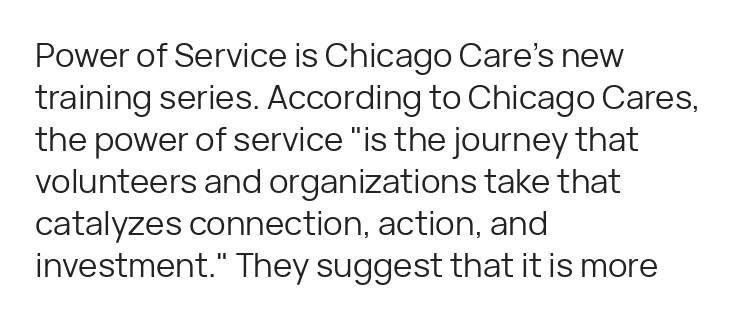
The image shows 33 px regular-weight sans-serif type, upright; set left-aligned, normal line spacing (1.27x), normal letter spacing, not underlined; low stroke contrast and a medium x-height.
